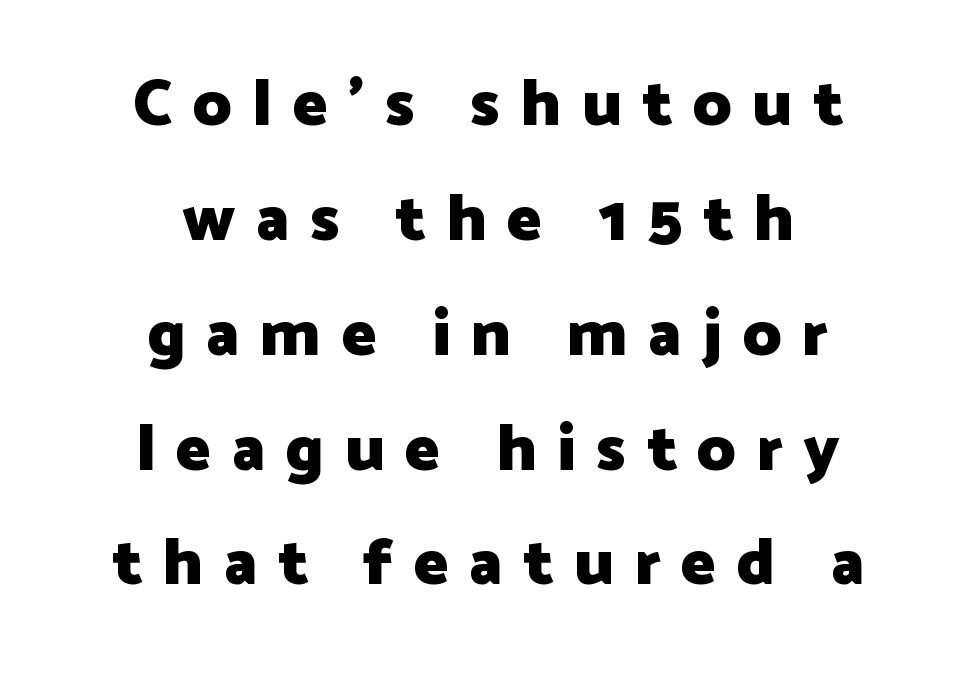
{"serif": "no", "italic": "no", "bold": "yes", "weight": "heavy", "width": "normal", "stroke_contrast": "low", "x_height": "medium", "monospaced": "no", "underline": "no", "align": "center", "line_spacing_ratio": 1.74, "letter_spacing": "wide", "letter_spacing_em": 0.31, "glyph_px": 66}
